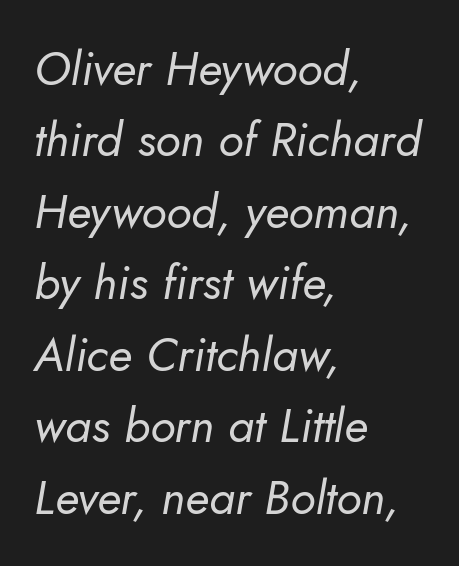
The image shows 47 px regular-weight type, italic (leaning right); set left-aligned, normal line spacing (1.52x), normal letter spacing, not underlined; low stroke contrast and a small x-height.
